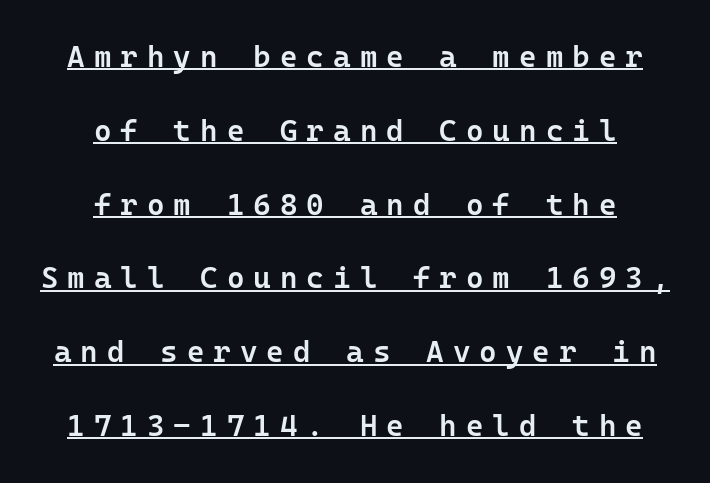
You can tell from the bare stems that sans-serif type was used. Moderately thickened strokes mark this as semibold type. Decoration check: the copy is underlined. Each line is balanced around a shared central axis. The tracking reads as deliberately expanded to a designer's eye. Line spacing here is loose.
